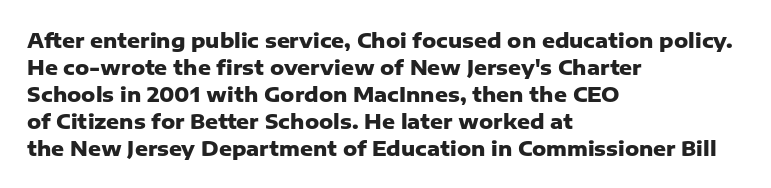
{"italic": "no", "bold": "yes", "underline": "no", "align": "left", "line_spacing": "normal", "line_spacing_ratio": 1.35, "letter_spacing": "normal", "letter_spacing_em": 0.0, "glyph_px": 20}
